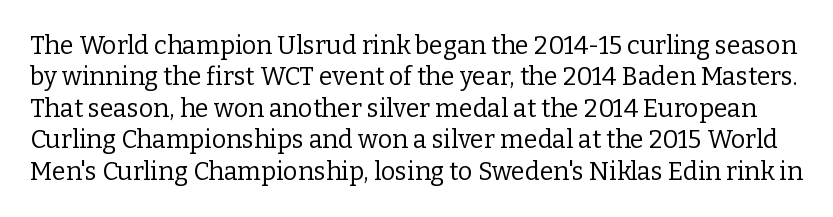
Q: Is the text bold? A: No.
Q: Is the text italic (slanted)? A: No, it is upright.
Q: Is the text underlined? A: No.
Q: Is the spacing between letters normal or unusually wide? A: Normal.
Q: Is the spacing between lines tight, normal or loose? A: Normal.
